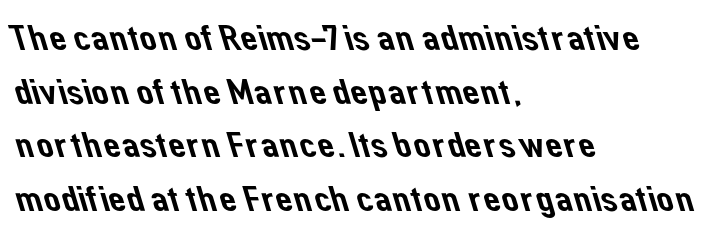
{"serif": "no", "width": "normal", "stroke_contrast": "low", "x_height": "medium", "monospaced": "no", "underline": "no", "align": "left", "line_spacing": "normal", "line_spacing_ratio": 1.41, "letter_spacing": "normal", "letter_spacing_em": 0.0, "glyph_px": 38}
